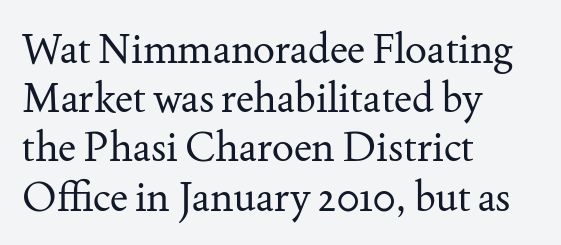
Caption: face not bold, strokes unweighted. Check under the words: just untouched page. Small tapered or slab feet sit at the stroke ends, so this counts as serif. Here the designer chose a conventional face with non-uniform glyph widths. Vertical strokes here are truly vertical. In CSS terms this would be text-align: left.
